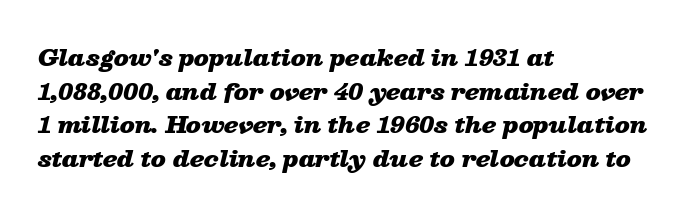
{"italic": "yes", "lean": "right", "slant_degrees": 13, "bold": "yes", "underline": "no", "align": "left", "line_spacing": "normal", "line_spacing_ratio": 1.53, "letter_spacing": "normal", "letter_spacing_em": 0.0, "glyph_px": 22}
